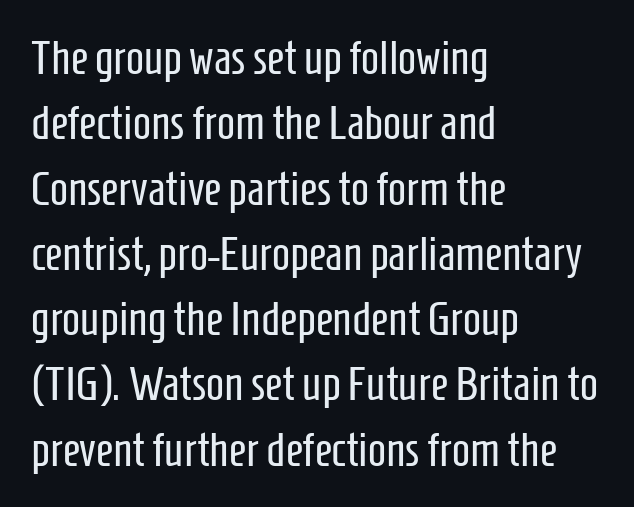
The image shows 48 px regular-weight, condensed sans-serif type, upright; set left-aligned, normal line spacing (1.36x), normal letter spacing, not underlined; low stroke contrast and a medium x-height.
